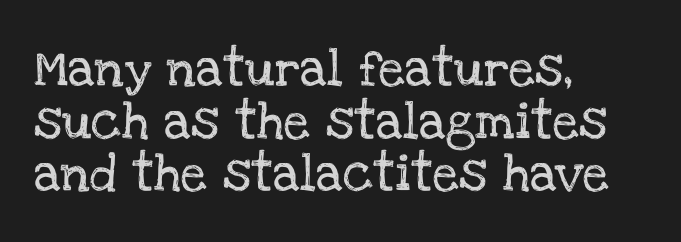
{"serif": "yes", "italic": "no", "width": "normal", "stroke_contrast": "low", "x_height": "large", "monospaced": "no", "underline": "no", "align": "left", "line_spacing": "normal", "line_spacing_ratio": 1.42, "letter_spacing": "normal", "letter_spacing_em": 0.0, "glyph_px": 37}
